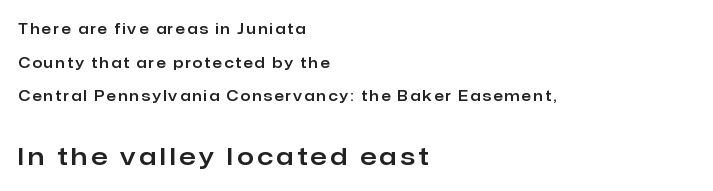
When letters stand straight like this, we call the style roman or upright. Letters rest on an invisible, unmarked baseline. Successive baselines arrive slowly, with a big drop between each. Compare the two chunks: the lower has the greater cap height. Caption: multi-line text, flush left, ragged right.
